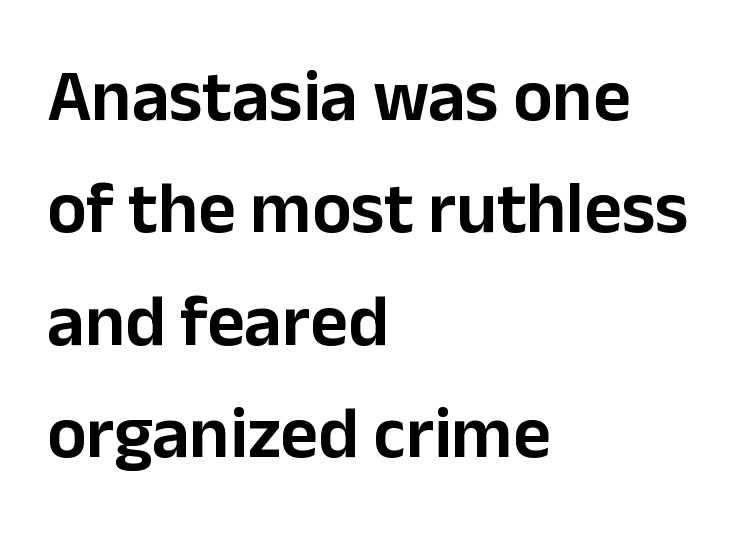
{"serif": "no", "italic": "no", "width": "normal", "stroke_contrast": "low", "x_height": "medium", "monospaced": "no", "underline": "no", "align": "left", "line_spacing": "normal", "line_spacing_ratio": 1.54, "letter_spacing": "normal", "letter_spacing_em": 0.0, "glyph_px": 73}
